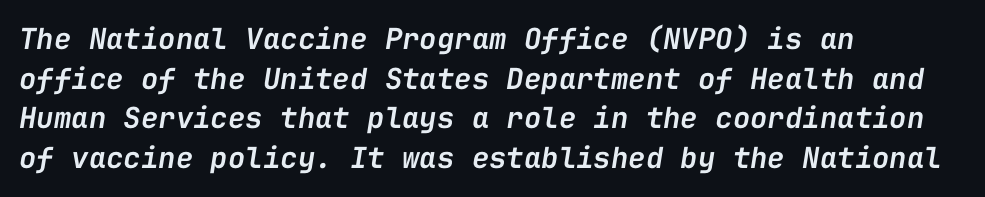
Q: Is the text bold? A: Semi-bold.
Q: Is the text italic (slanted)? A: Yes, it leans right by about 9 degrees.
Q: Is the text underlined? A: No.
Q: How is the paragraph aligned? A: Left-aligned.
Q: Is the spacing between letters normal or unusually wide? A: Normal.
Q: Is the spacing between lines tight, normal or loose? A: Normal.
Q: Width (condensed, normal, or wide)? A: Normal.
Q: Stroke contrast? A: Low.
Q: x-height? A: Medium.
Q: Monospaced? A: Yes.
